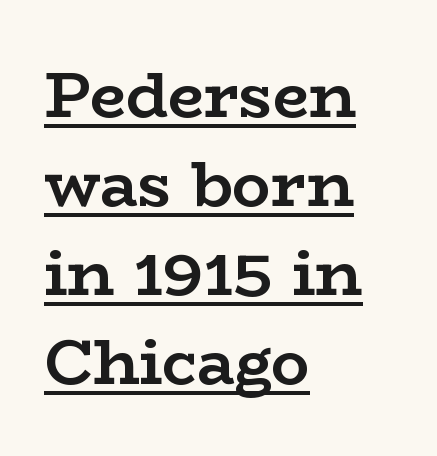
Q: Is the text bold? A: Yes.
Q: Is the text italic (slanted)? A: No, it is upright.
Q: Is the typeface a serif or a sans-serif typeface? A: Serif.
Q: Is the text underlined? A: Yes.
Q: How is the paragraph aligned? A: Left-aligned.
Q: Is the spacing between letters normal or unusually wide? A: Normal.
Q: Is the spacing between lines tight, normal or loose? A: Normal.
Q: Width (condensed, normal, or wide)? A: Wide.
Q: Stroke contrast? A: Low.
Q: x-height? A: Medium.
Q: Monospaced? A: No.
